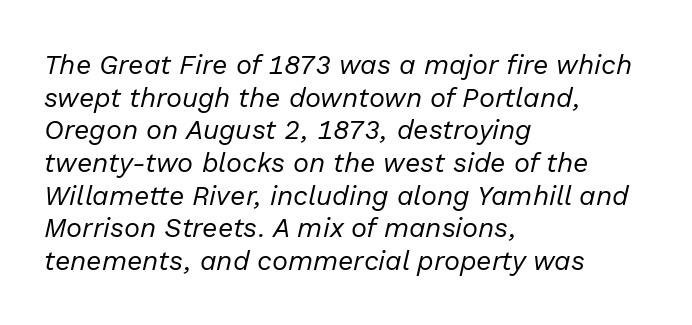
{"italic": "yes", "lean": "right", "slant_degrees": 13, "bold": "no", "underline": "no", "align": "left", "line_spacing_ratio": 1.21, "letter_spacing": "normal", "letter_spacing_em": 0.0, "glyph_px": 27}
